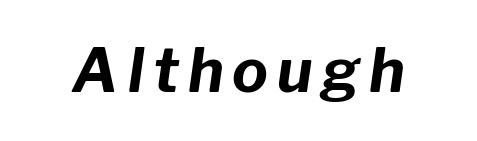
{"italic": "yes", "lean": "right", "slant_degrees": 8, "bold": "yes", "weight": "bold", "width": "normal", "stroke_contrast": "low", "x_height": "medium", "monospaced": "no", "underline": "no", "glyph_px": 60}
